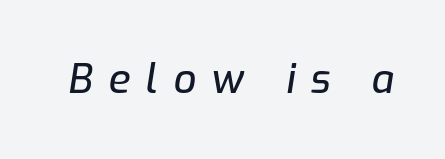
Q: Is the text italic (slanted)? A: Yes, it leans right by about 9 degrees.
Q: Is the text underlined? A: No.
Q: Is the spacing between letters normal or unusually wide? A: Unusually wide.
Q: Width (condensed, normal, or wide)? A: Normal.
Q: Stroke contrast? A: Low.
Q: x-height? A: Medium.
Q: Monospaced? A: No.
